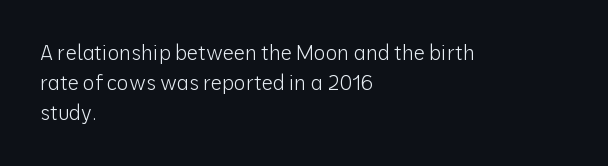
What stands out about the letter spacing? Nothing — it is the standard amount. The axis of the letterforms is exactly vertical. Check the space under the baseline: it is left empty. Evenly set lines give the paragraph a standard silhouette.
